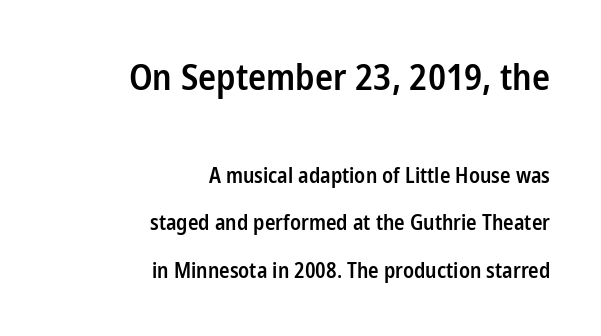
Q: Is the text bold? A: Semi-bold.
Q: Is the text italic (slanted)? A: No, it is upright.
Q: Is the typeface a serif or a sans-serif typeface? A: Sans-serif.
Q: Is the text underlined? A: No.
Q: How is the paragraph aligned? A: Right-aligned.
Q: Is the spacing between letters normal or unusually wide? A: Normal.
Q: Is the spacing between lines tight, normal or loose? A: Loose.
Q: Which block of text is set in a larger size, the first (top) or the second (bottom)? A: The first (top) one.
Q: Width (condensed, normal, or wide)? A: Condensed.
Q: Stroke contrast? A: Low.
Q: x-height? A: Medium.
Q: Monospaced? A: No.
